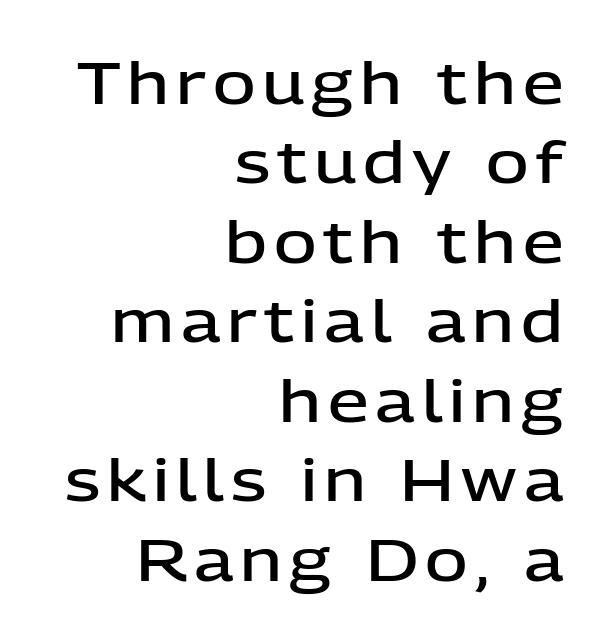
{"serif": "no", "italic": "no", "bold": "semi", "weight": "semibold", "width": "normal", "stroke_contrast": "low", "x_height": "medium", "monospaced": "no", "underline": "no", "align": "right", "line_spacing": "normal", "line_spacing_ratio": 1.37, "glyph_px": 58}
